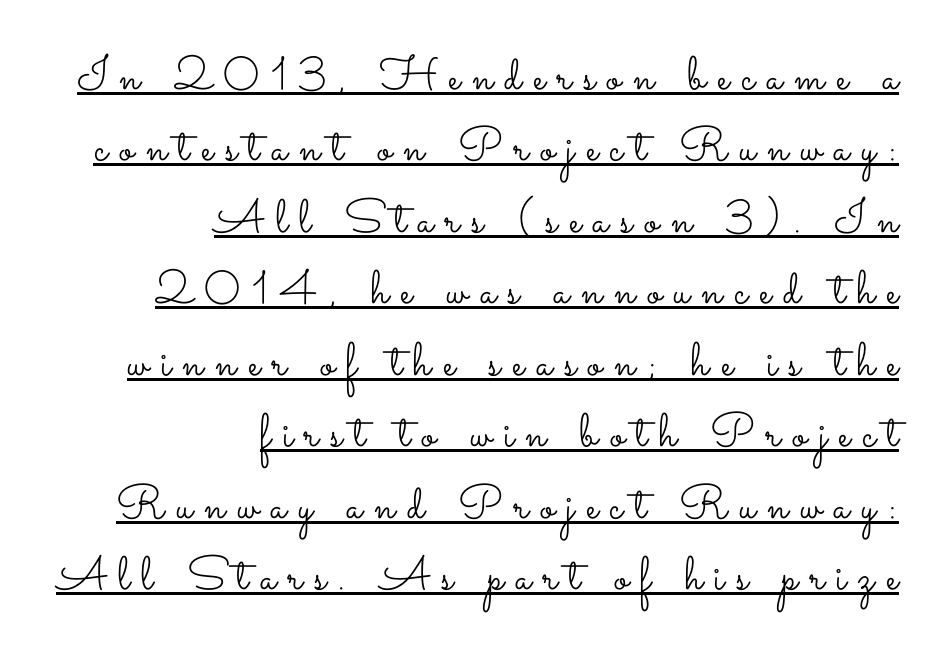
The image shows 47 px light, wide type; set right-aligned, normal line spacing (1.52x), unusually wide letter spacing (+0.25 em), underlined; low stroke contrast and a small x-height.
